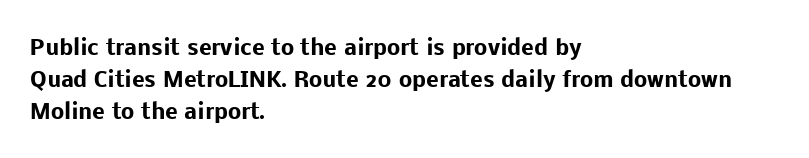
{"italic": "no", "bold": "yes", "underline": "no", "align": "left", "line_spacing": "normal", "line_spacing_ratio": 1.53, "letter_spacing": "normal", "letter_spacing_em": 0.0, "glyph_px": 21}
